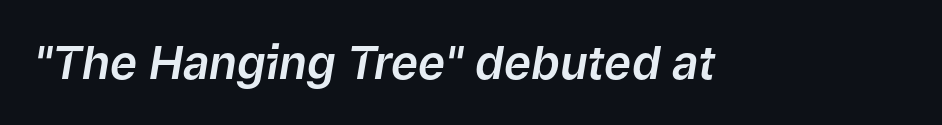
{"italic": "yes", "lean": "right", "slant_degrees": 9, "width": "normal", "stroke_contrast": "low", "x_height": "medium", "monospaced": "no", "underline": "no", "letter_spacing": "normal", "letter_spacing_em": 0.0, "glyph_px": 46}
